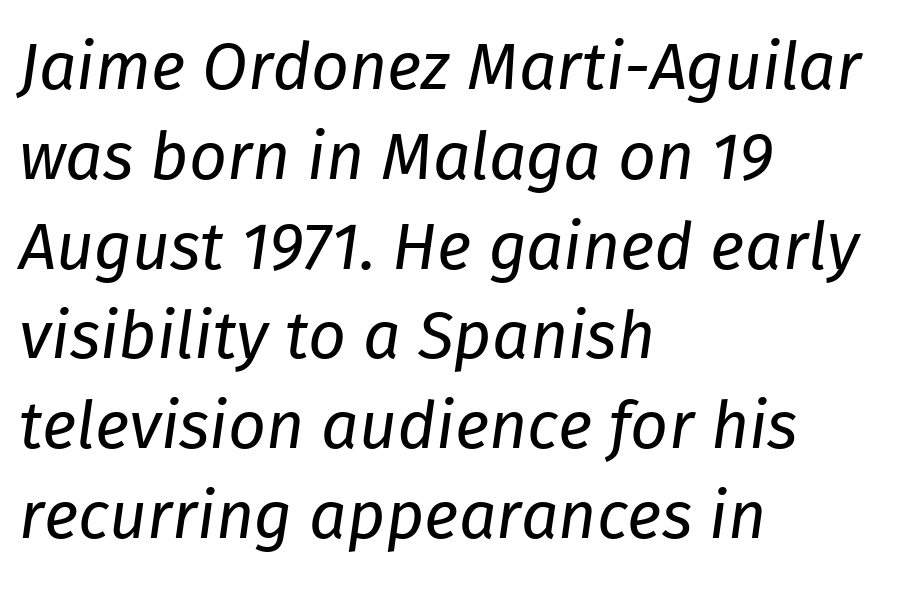
Q: Is the text bold? A: No.
Q: Is the text italic (slanted)? A: Yes, it leans right by about 8 degrees.
Q: Is the text underlined? A: No.
Q: How is the paragraph aligned? A: Left-aligned.
Q: Is the spacing between letters normal or unusually wide? A: Normal.
Q: Is the spacing between lines tight, normal or loose? A: Normal.
Q: Width (condensed, normal, or wide)? A: Normal.
Q: Stroke contrast? A: Low.
Q: x-height? A: Medium.
Q: Monospaced? A: No.
